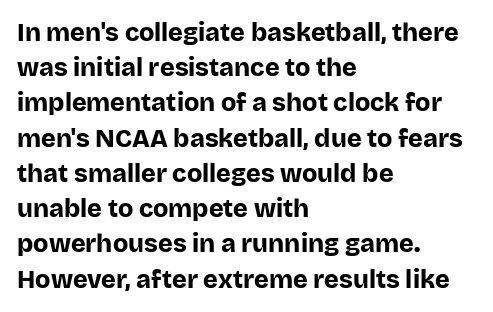
The image shows 25 px bold type, upright; set left-aligned, normal line spacing (1.41x), normal letter spacing, not underlined.
